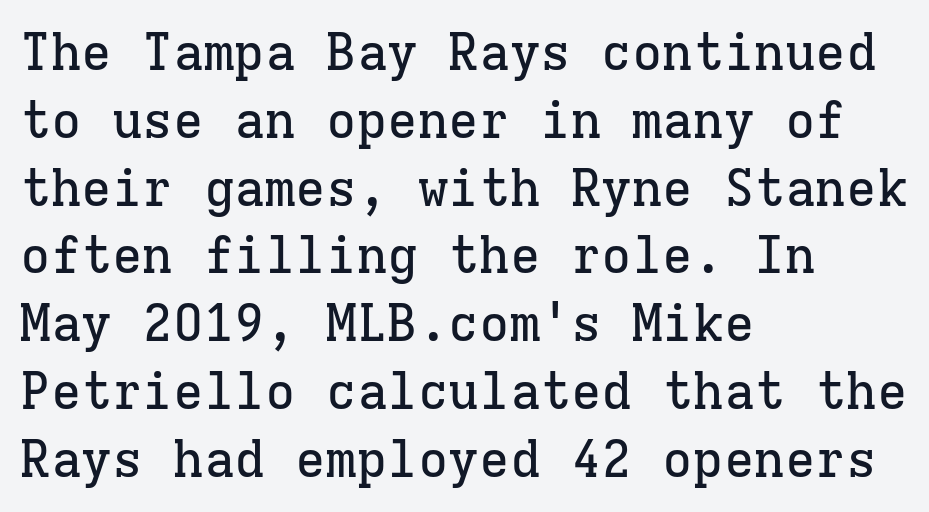
{"serif": "yes", "italic": "no", "width": "normal", "stroke_contrast": "low", "x_height": "medium", "monospaced": "yes", "underline": "no", "align": "left", "line_spacing": "normal", "line_spacing_ratio": 1.33, "letter_spacing": "normal", "letter_spacing_em": 0.0, "glyph_px": 51}
